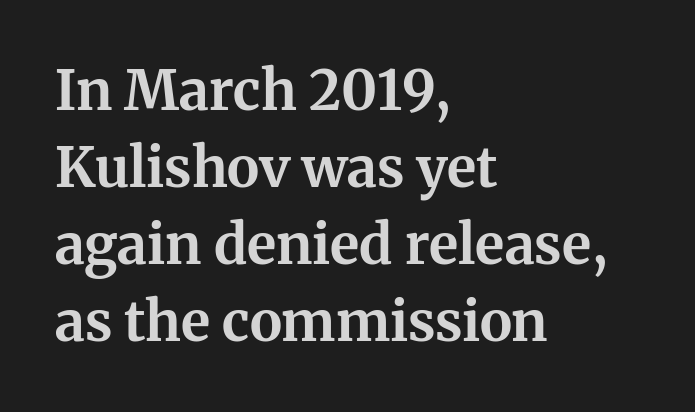
{"serif": "yes", "italic": "no", "bold": "yes", "weight": "bold", "width": "normal", "stroke_contrast": "medium", "x_height": "medium", "monospaced": "no", "underline": "no", "align": "left", "line_spacing": "normal", "line_spacing_ratio": 1.4, "letter_spacing": "normal", "letter_spacing_em": 0.0, "glyph_px": 55}
